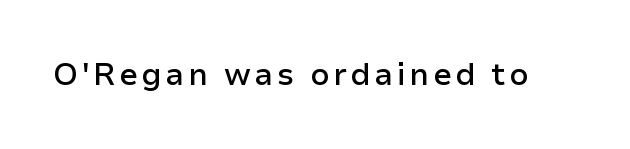
Q: Is the text bold? A: Semi-bold.
Q: Is the text italic (slanted)? A: No, it is upright.
Q: Is the typeface a serif or a sans-serif typeface? A: Sans-serif.
Q: Is the text underlined? A: No.
Q: Width (condensed, normal, or wide)? A: Normal.
Q: Stroke contrast? A: Low.
Q: x-height? A: Medium.
Q: Monospaced? A: No.
